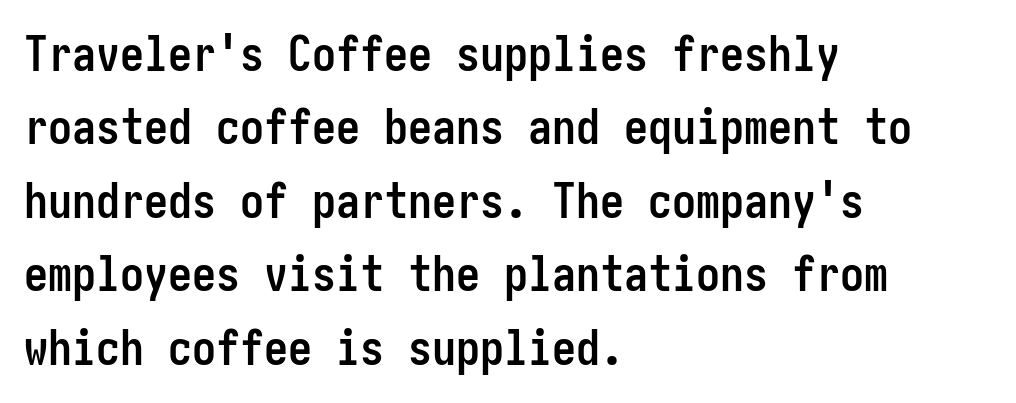
The image shows 48 px semibold, condensed sans-serif type, upright; set left-aligned, normal line spacing (1.53x), normal letter spacing, not underlined; low stroke contrast and a medium x-height.
